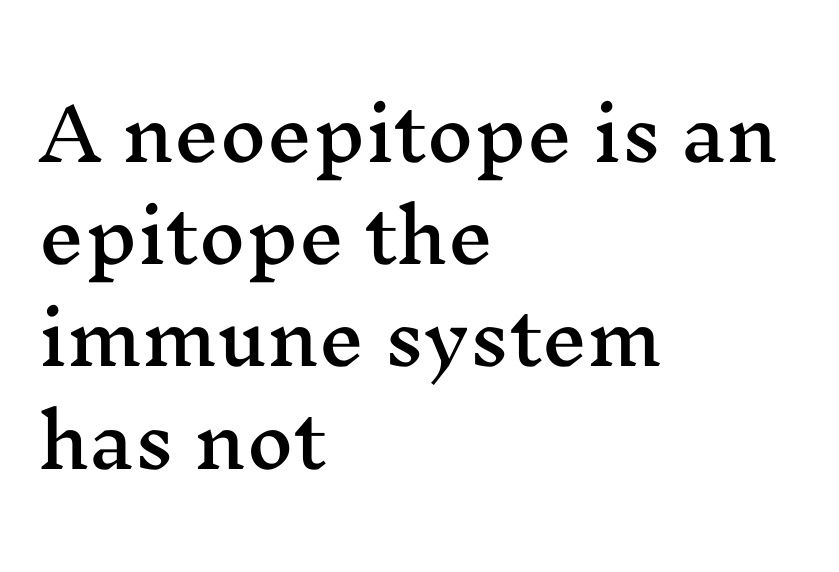
The image shows 72 px wide serif type, upright; set left-aligned, normal line spacing (1.42x), normal letter spacing, not underlined; medium stroke contrast and a medium x-height.
